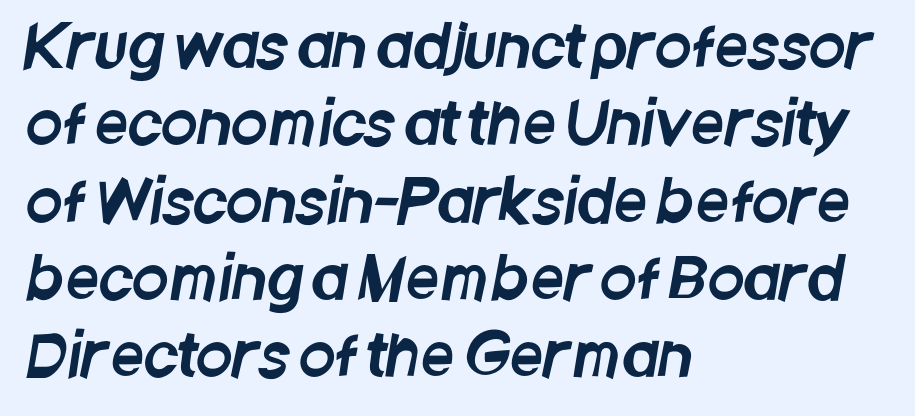
{"serif": "no", "width": "condensed", "stroke_contrast": "low", "x_height": "large", "monospaced": "no", "underline": "no", "align": "left", "line_spacing": "normal", "line_spacing_ratio": 1.31, "letter_spacing": "normal", "letter_spacing_em": 0.0, "glyph_px": 59}
